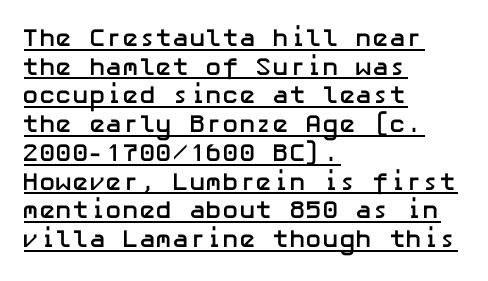
{"italic": "no", "bold": "yes", "underline": "yes", "align": "left", "line_spacing": "tight", "line_spacing_ratio": 1.15, "letter_spacing": "normal", "letter_spacing_em": 0.0, "glyph_px": 25}
